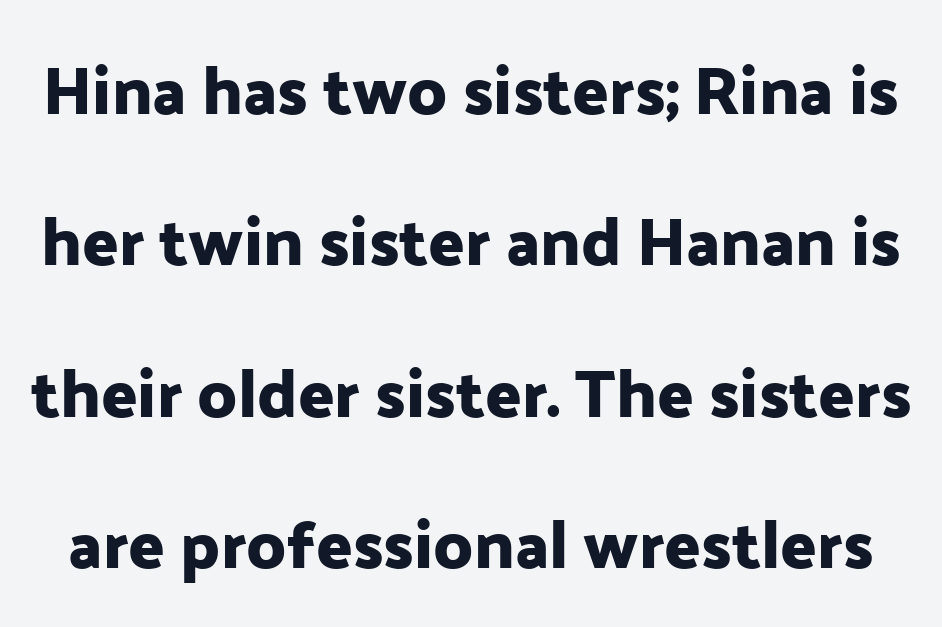
The image shows 67 px sans-serif type, upright; set loose line spacing (2.26x), normal letter spacing, not underlined; low stroke contrast and a medium x-height.
